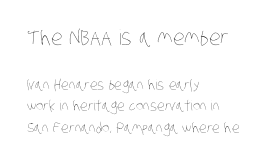
The image shows 21 px text type; set left-aligned, normal line spacing (1.56x), normal letter spacing, not underlined; the first (top) block is 1.5x larger.
